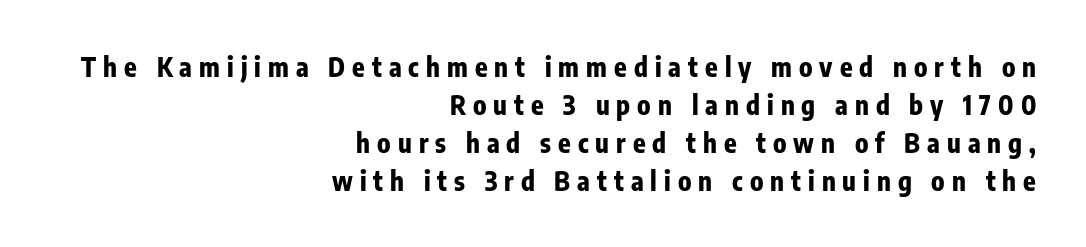
Typesetter's note: full bold, strokes at maximum text heaviness. Do the letters lean? They stand straight. Right-aligned paragraph, ragged on the left. Baseline-to-baseline distance is the conventional proportion of letter height. The face used here is rendered with a markedly widened letterfit.
